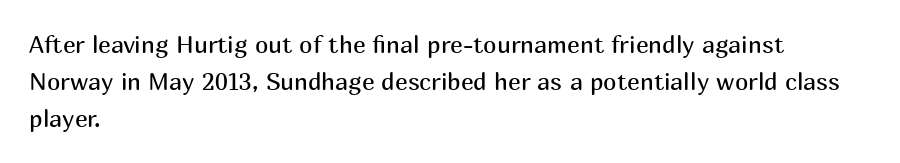
{"italic": "no", "bold": "no", "underline": "no", "align": "left", "line_spacing": "normal", "line_spacing_ratio": 1.55, "letter_spacing": "normal", "letter_spacing_em": 0.0, "glyph_px": 24}
